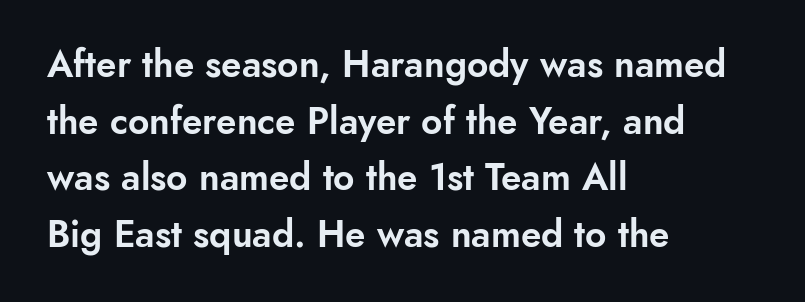
All the whitespace from short lines collects on the right. These lines are composed in type without serifs. Bare-footed words on every line. Designer's note — italics off, roman on. The passage shown stacks its lines at a standard gap.
